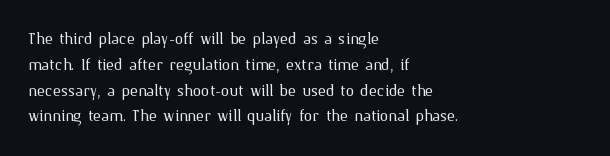
Q: Is the text bold? A: No.
Q: Is the text italic (slanted)? A: No, it is upright.
Q: Is the text underlined? A: No.
Q: How is the paragraph aligned? A: Left-aligned.
Q: Is the spacing between letters normal or unusually wide? A: Normal.
